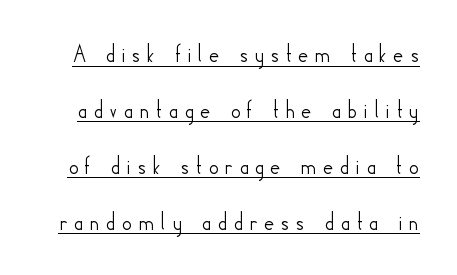
The image shows 26 px text type, upright; set loose line spacing (2.15x), unusually wide letter spacing (+0.21 em), underlined.
